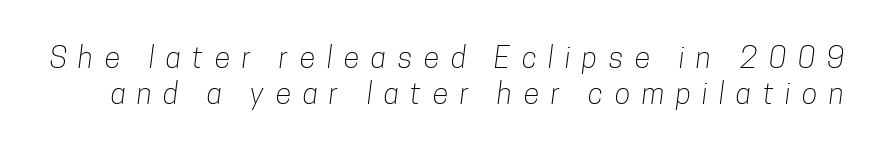
{"serif": "no", "bold": "no", "weight": "light", "width": "condensed", "stroke_contrast": "low", "x_height": "medium", "monospaced": "no", "underline": "no", "line_spacing_ratio": 1.24, "letter_spacing": "wide", "letter_spacing_em": 0.4, "glyph_px": 29}
